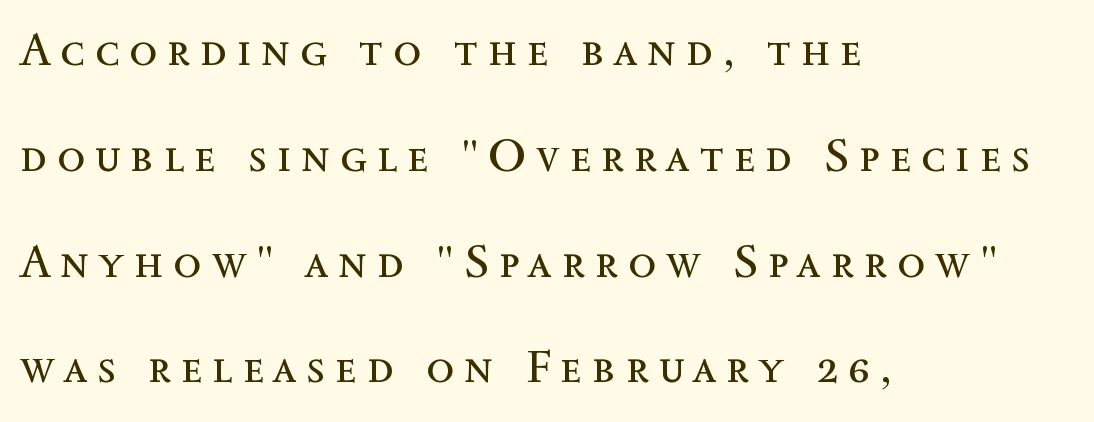
{"italic": "no", "bold": "no", "weight": "regular", "width": "normal", "x_height": "medium", "monospaced": "no", "underline": "no", "align": "left", "line_spacing": "loose", "line_spacing_ratio": 2.3, "letter_spacing": "wide", "letter_spacing_em": 0.22, "glyph_px": 46}
